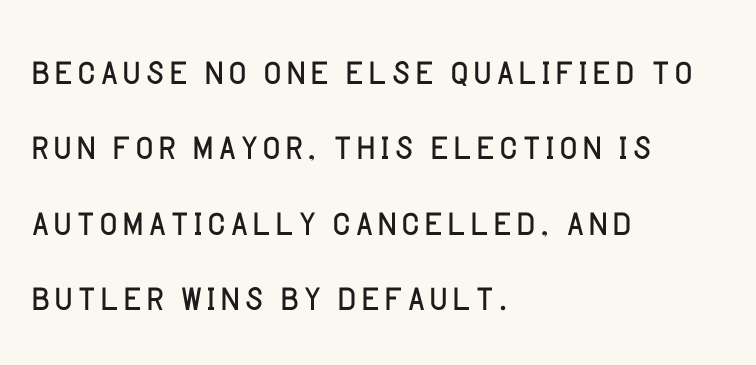
Nothing heavy about these letters — not bold at all. Compared with typical body copy, the letter spacing here is the same. How would I describe the line gaps? Plain and ordinary. This is sans-serif lettering, the kind often seen on screens and signage.
